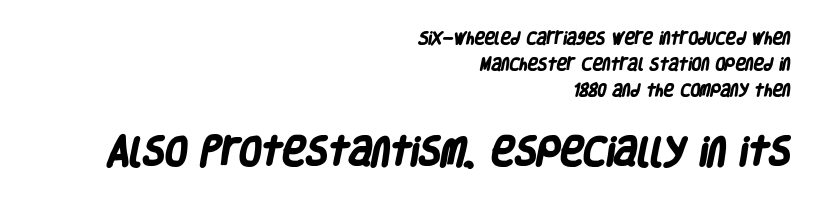
Q: Is the text bold? A: Yes.
Q: Is the typeface a serif or a sans-serif typeface? A: Sans-serif.
Q: Is the text underlined? A: No.
Q: How is the paragraph aligned? A: Right-aligned.
Q: Is the spacing between letters normal or unusually wide? A: Normal.
Q: Which block of text is set in a larger size, the first (top) or the second (bottom)? A: The second (bottom) one.
Q: Width (condensed, normal, or wide)? A: Condensed.
Q: Stroke contrast? A: Low.
Q: x-height? A: Large.
Q: Monospaced? A: No.
